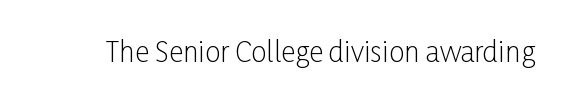
Q: Is the text bold? A: No.
Q: Is the text italic (slanted)? A: No, it is upright.
Q: Is the typeface a serif or a sans-serif typeface? A: Sans-serif.
Q: Is the text underlined? A: No.
Q: Is the spacing between letters normal or unusually wide? A: Normal.
Q: Width (condensed, normal, or wide)? A: Condensed.
Q: Stroke contrast? A: Low.
Q: x-height? A: Medium.
Q: Monospaced? A: No.
